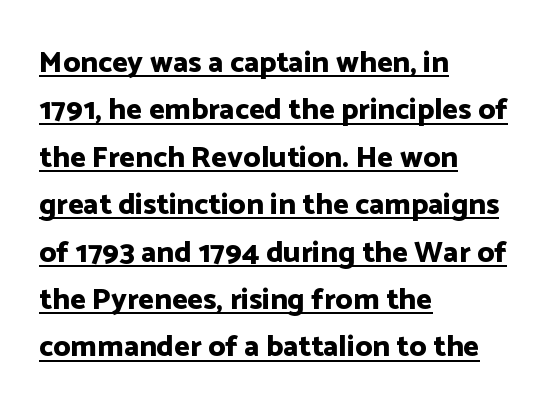
Somebody hit Ctrl+U on this one — the words are underlined. The letters advance in unequal steps, a hallmark of proportional type. The sample has been set heavy, in full bold. A normal amount of white space separates one row of letters from the next. The typography opts for an upright posture over an oblique one.
